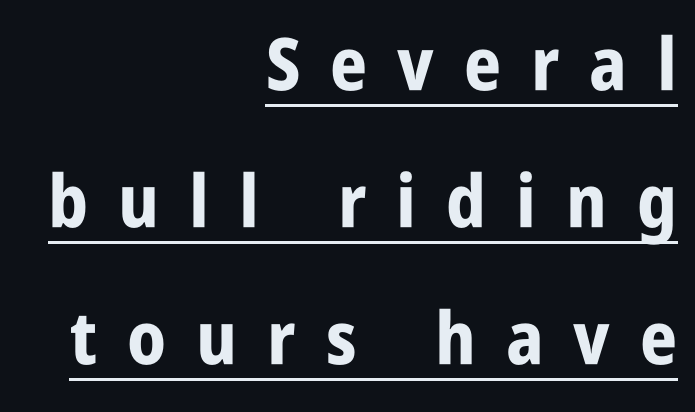
Q: Is the text bold? A: Yes.
Q: Is the text italic (slanted)? A: No, it is upright.
Q: Is the typeface a serif or a sans-serif typeface? A: Sans-serif.
Q: Is the text underlined? A: Yes.
Q: How is the paragraph aligned? A: Right-aligned.
Q: Is the spacing between letters normal or unusually wide? A: Unusually wide.
Q: Width (condensed, normal, or wide)? A: Condensed.
Q: Stroke contrast? A: Low.
Q: x-height? A: Large.
Q: Monospaced? A: No.
